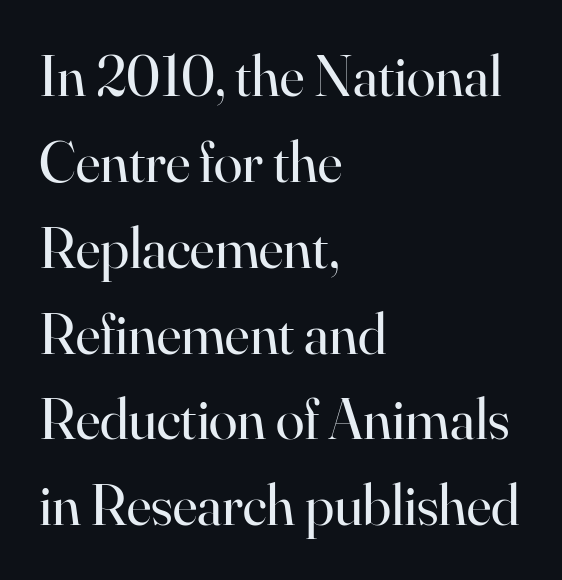
Q: Is the text bold? A: No.
Q: Is the text italic (slanted)? A: No, it is upright.
Q: Is the typeface a serif or a sans-serif typeface? A: Serif.
Q: Is the text underlined? A: No.
Q: How is the paragraph aligned? A: Left-aligned.
Q: Is the spacing between letters normal or unusually wide? A: Normal.
Q: Is the spacing between lines tight, normal or loose? A: Normal.
Q: Width (condensed, normal, or wide)? A: Normal.
Q: Stroke contrast? A: High.
Q: x-height? A: Small.
Q: Monospaced? A: No.
